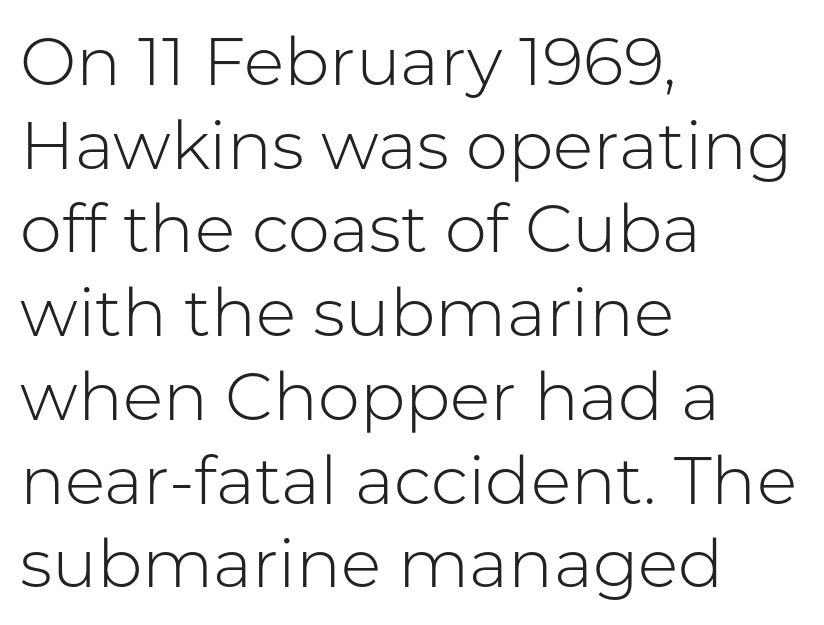
Q: Is the text bold? A: No.
Q: Is the text italic (slanted)? A: No, it is upright.
Q: Is the typeface a serif or a sans-serif typeface? A: Sans-serif.
Q: Is the text underlined? A: No.
Q: How is the paragraph aligned? A: Left-aligned.
Q: Is the spacing between letters normal or unusually wide? A: Normal.
Q: Is the spacing between lines tight, normal or loose? A: Normal.
Q: Width (condensed, normal, or wide)? A: Normal.
Q: Stroke contrast? A: Low.
Q: x-height? A: Medium.
Q: Monospaced? A: No.
